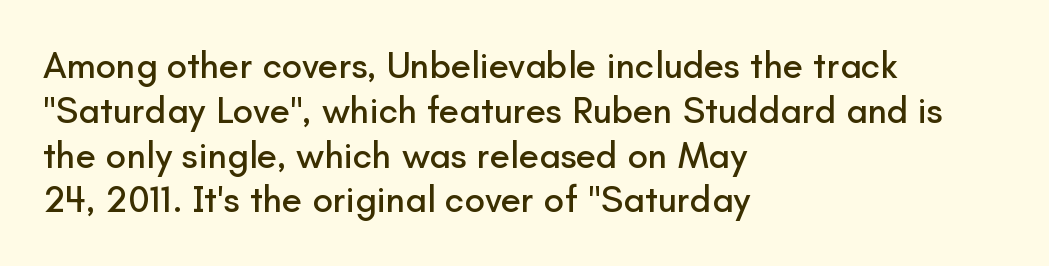
Serif or sans? Sans — the stroke terminals are bare. A typesetter would call this proportional, since set widths differ per character. Designer's note — italics off, roman on. Where is the straight margin? On the left.
